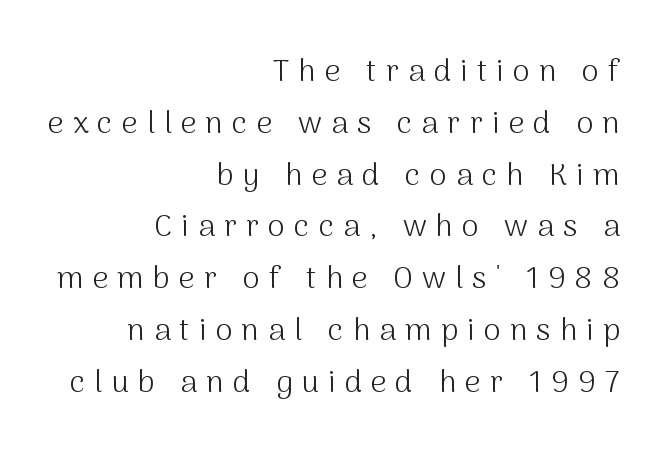
{"serif": "no", "italic": "no", "bold": "no", "weight": "light", "width": "normal", "stroke_contrast": "medium", "x_height": "medium", "monospaced": "no", "underline": "no", "align": "right", "line_spacing": "normal", "line_spacing_ratio": 1.67, "letter_spacing": "wide", "letter_spacing_em": 0.29, "glyph_px": 31}
